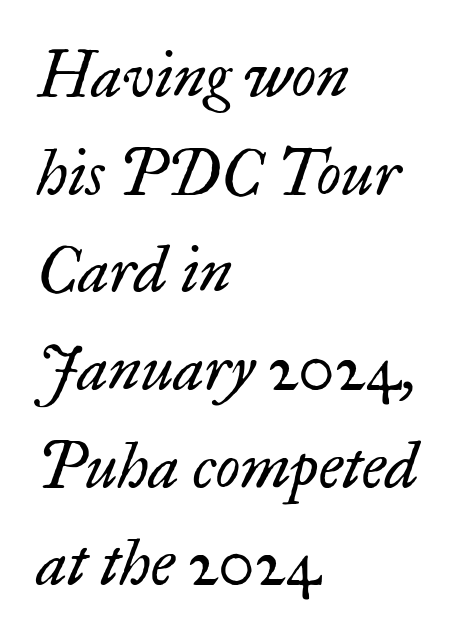
The image shows 63 px regular-weight serif type, italic (leaning right); set left-aligned, normal line spacing (1.55x), normal letter spacing, not underlined; low stroke contrast and a small x-height.
